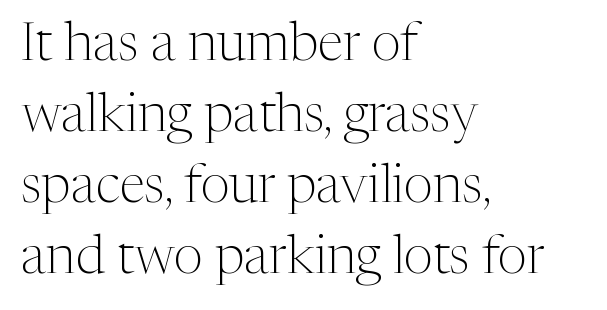
{"serif": "yes", "italic": "no", "bold": "no", "weight": "light", "width": "normal", "stroke_contrast": "medium", "x_height": "medium", "monospaced": "no", "underline": "no", "align": "left", "line_spacing": "normal", "line_spacing_ratio": 1.34, "letter_spacing": "normal", "letter_spacing_em": 0.0, "glyph_px": 53}
